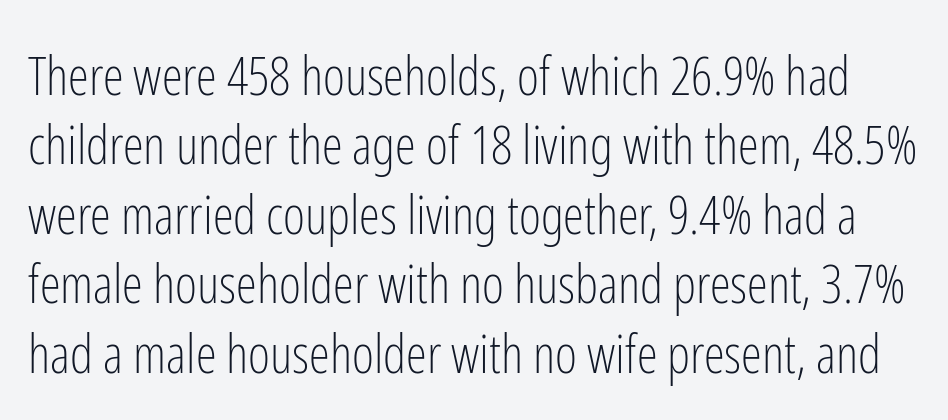
Q: Is the text bold? A: No.
Q: Is the text italic (slanted)? A: No, it is upright.
Q: Is the typeface a serif or a sans-serif typeface? A: Sans-serif.
Q: Is the text underlined? A: No.
Q: Is the spacing between letters normal or unusually wide? A: Normal.
Q: Is the spacing between lines tight, normal or loose? A: Normal.
Q: Width (condensed, normal, or wide)? A: Condensed.
Q: Stroke contrast? A: Low.
Q: x-height? A: Medium.
Q: Monospaced? A: No.
